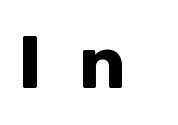
The image shows 74 px bold sans-serif type, upright; set unusually wide letter spacing (+0.5 em), not underlined; low stroke contrast and a medium x-height.
